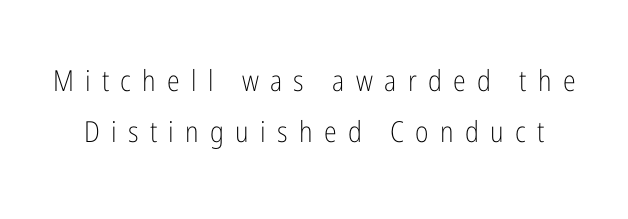
Q: Is the text bold? A: No.
Q: Is the text italic (slanted)? A: No, it is upright.
Q: Is the typeface a serif or a sans-serif typeface? A: Sans-serif.
Q: Is the text underlined? A: No.
Q: Is the spacing between letters normal or unusually wide? A: Unusually wide.
Q: Width (condensed, normal, or wide)? A: Condensed.
Q: Stroke contrast? A: Low.
Q: x-height? A: Medium.
Q: Monospaced? A: No.
